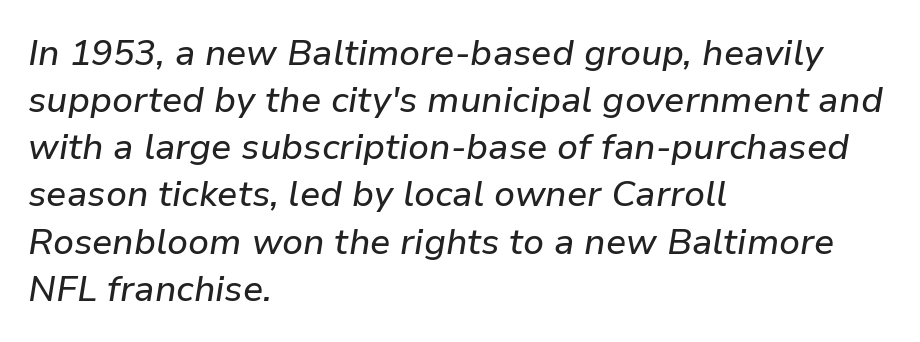
The image shows 36 px text type, italic (leaning right); set left-aligned, normal line spacing (1.31x), normal letter spacing, not underlined; low stroke contrast and a medium x-height.
